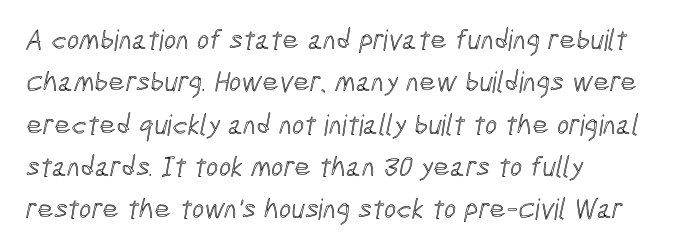
The image shows 29 px condensed type; set left-aligned, normal line spacing (1.46x), normal letter spacing, not underlined; a medium x-height.
